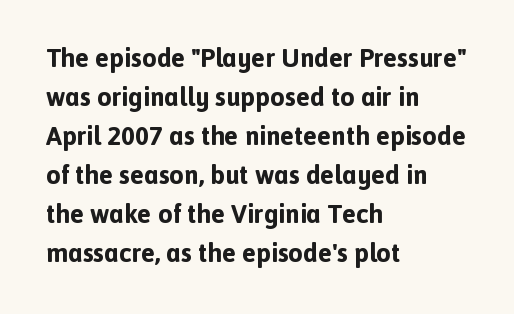
Successive baselines arrive at the customary interval. Nope, not italic — everything's standing straight. Stroke thickness is high; the sample reads as a true bold. Line starts are locked; line ends wander. Clear beneath every line of the passage. The line texture is even and compact thanks to regular tracking.
